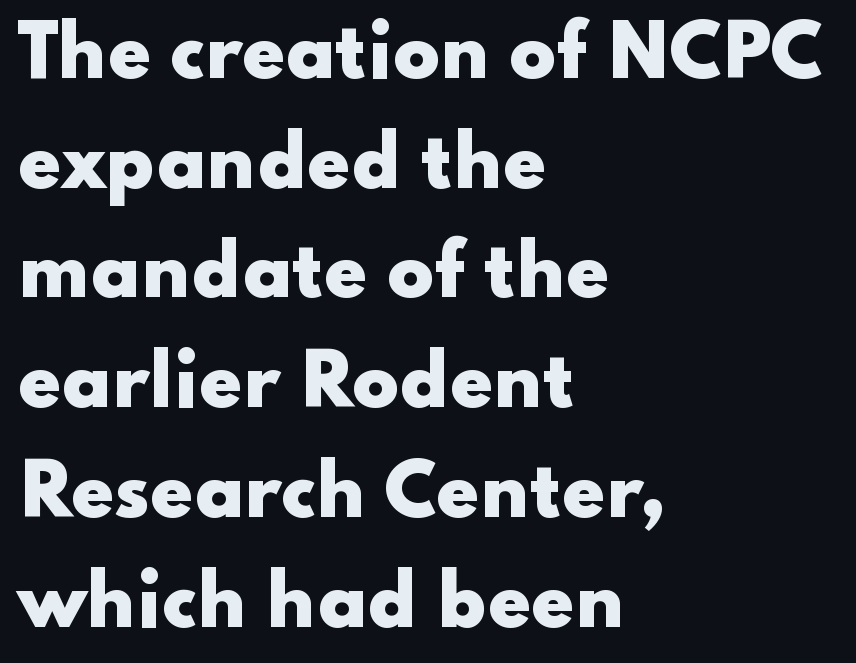
This rendering uses left alignment, leaving the right contour irregular. This is sans-serif lettering, the kind often seen on screens and signage. A typesetter would call this zero additional tracking. This sample keeps an unexceptional amount of space between lines. A typesetter would call this proportional, since set widths differ per character. Every letter is thick-stroked: bold, no question.
